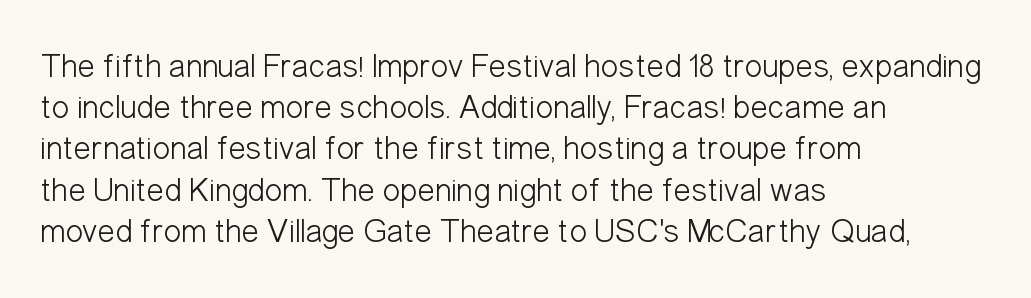
The image shows 33 px light, condensed sans-serif type, upright; set left-aligned, normal line spacing (1.25x), normal letter spacing, not underlined; low stroke contrast and a medium x-height.
